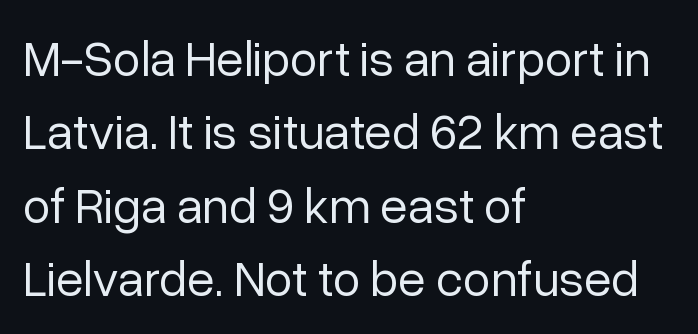
{"serif": "no", "italic": "no", "bold": "no", "weight": "regular", "width": "normal", "stroke_contrast": "low", "x_height": "medium", "monospaced": "no", "underline": "no", "align": "left", "line_spacing": "normal", "line_spacing_ratio": 1.47, "letter_spacing": "normal", "letter_spacing_em": 0.0, "glyph_px": 50}
